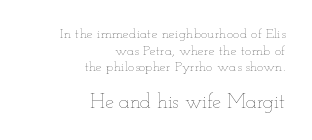
Q: Is the text bold? A: No.
Q: Is the text italic (slanted)? A: No, it is upright.
Q: Is the text underlined? A: No.
Q: How is the paragraph aligned? A: Right-aligned.
Q: Is the spacing between letters normal or unusually wide? A: Normal.
Q: Which block of text is set in a larger size, the first (top) or the second (bottom)? A: The second (bottom) one.
